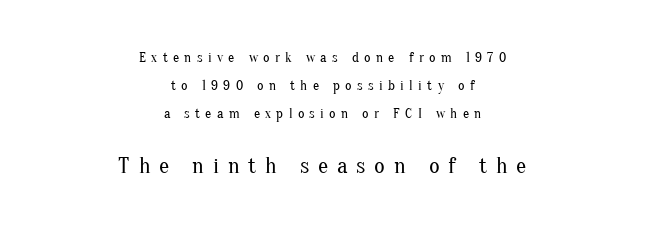
The image shows 23 px text type, upright; set centered, loose line spacing (2.01x), unusually wide letter spacing (+0.38 em), not underlined; the second (bottom) block is 1.64x larger.
